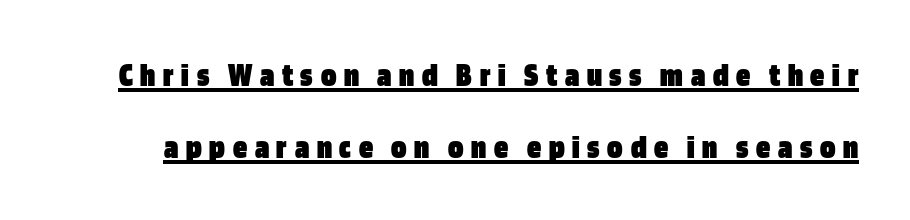
{"serif": "no", "italic": "no", "bold": "yes", "weight": "heavy", "width": "condensed", "stroke_contrast": "low", "x_height": "large", "monospaced": "no", "underline": "yes", "line_spacing": "loose", "line_spacing_ratio": 2.07, "letter_spacing": "wide", "letter_spacing_em": 0.22, "glyph_px": 35}
